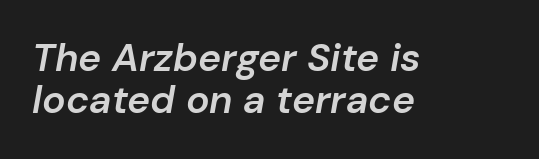
When letters slant like this, we call the style italic. Alignment: flush left. Default kerning and tracking; the words read as compact shapes. The characters look somewhat weighty, a semibold short of true bold. Type without underlining. The lines are packed closely together with very little leading.
